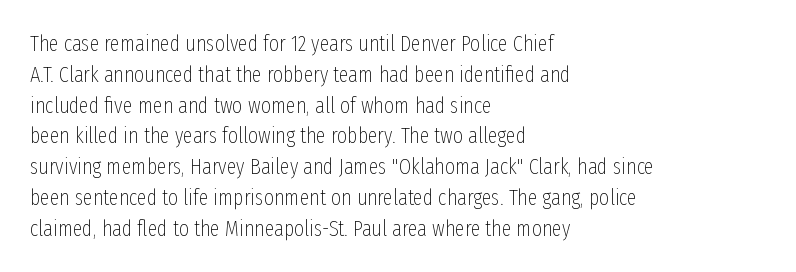
The image shows 22 px text type, upright; set left-aligned, normal line spacing (1.4x), normal letter spacing, not underlined.
